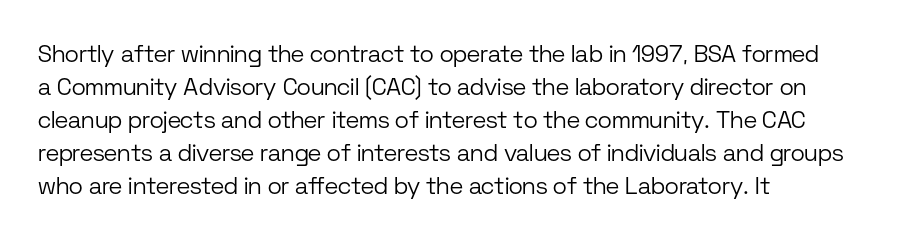
Q: Is the text bold? A: No.
Q: Is the text italic (slanted)? A: No, it is upright.
Q: Is the text underlined? A: No.
Q: How is the paragraph aligned? A: Left-aligned.
Q: Is the spacing between letters normal or unusually wide? A: Normal.
Q: Is the spacing between lines tight, normal or loose? A: Normal.
